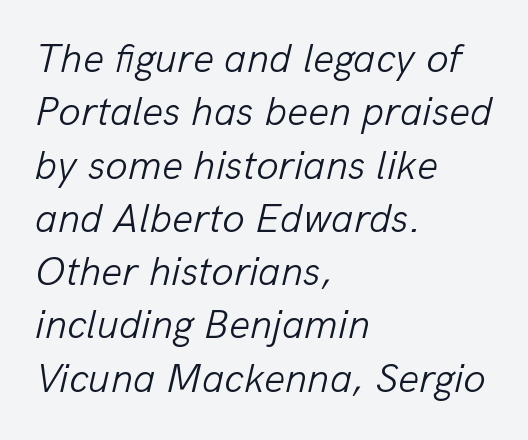
Q: Is the text bold? A: No.
Q: Is the text italic (slanted)? A: Yes, it leans right by about 13 degrees.
Q: Is the text underlined? A: No.
Q: How is the paragraph aligned? A: Left-aligned.
Q: Is the spacing between letters normal or unusually wide? A: Normal.
Q: Is the spacing between lines tight, normal or loose? A: Normal.
Q: Width (condensed, normal, or wide)? A: Normal.
Q: Stroke contrast? A: Low.
Q: x-height? A: Medium.
Q: Monospaced? A: No.
